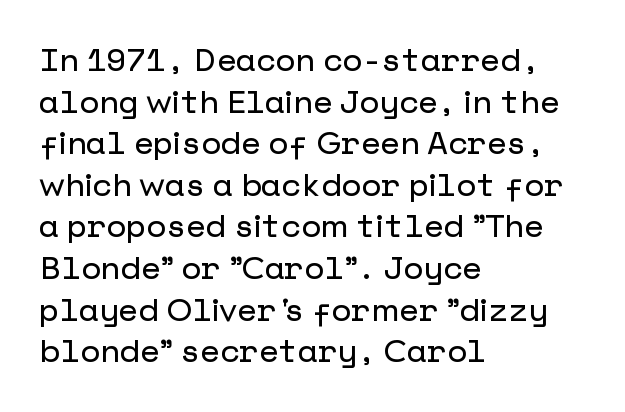
{"serif": "no", "italic": "no", "width": "normal", "stroke_contrast": "low", "x_height": "medium", "underline": "no", "align": "left", "line_spacing": "normal", "line_spacing_ratio": 1.3, "letter_spacing": "normal", "letter_spacing_em": 0.0, "glyph_px": 32}
